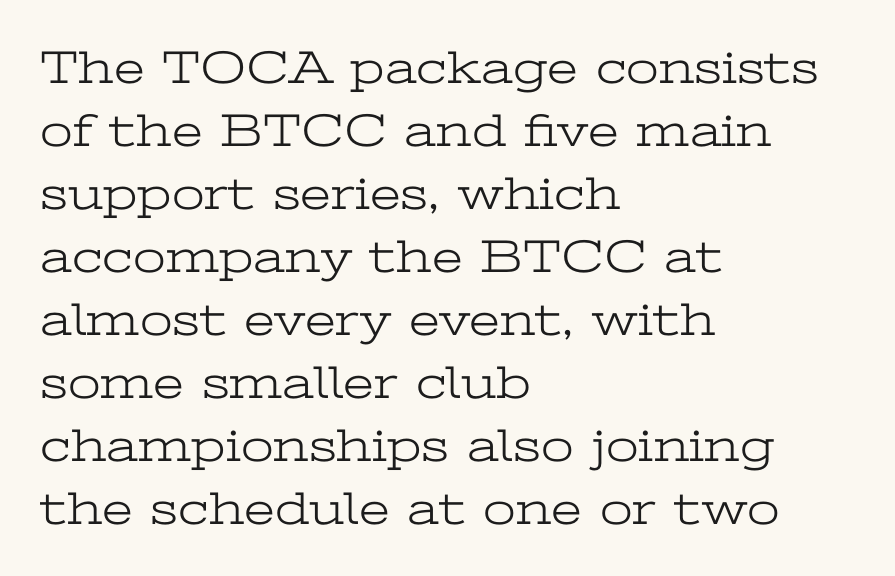
{"serif": "yes", "italic": "no", "bold": "no", "weight": "light", "width": "wide", "stroke_contrast": "low", "x_height": "medium", "monospaced": "no", "underline": "no", "align": "left", "line_spacing": "normal", "line_spacing_ratio": 1.34, "letter_spacing": "normal", "letter_spacing_em": 0.0, "glyph_px": 47}
